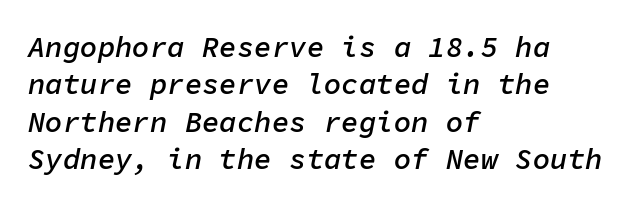
Q: Is the text bold? A: Semi-bold.
Q: Is the text italic (slanted)? A: Yes, it leans right by about 11 degrees.
Q: Is the text underlined? A: No.
Q: How is the paragraph aligned? A: Left-aligned.
Q: Is the spacing between letters normal or unusually wide? A: Normal.
Q: Is the spacing between lines tight, normal or loose? A: Normal.
Q: Width (condensed, normal, or wide)? A: Normal.
Q: Stroke contrast? A: Low.
Q: x-height? A: Medium.
Q: Monospaced? A: Yes.
